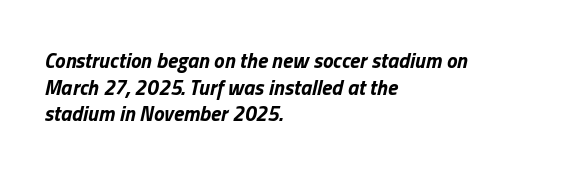
Q: Is the text bold? A: Yes.
Q: Is the text italic (slanted)? A: Yes, it leans right by about 13 degrees.
Q: Is the text underlined? A: No.
Q: How is the paragraph aligned? A: Left-aligned.
Q: Is the spacing between letters normal or unusually wide? A: Normal.
Q: Is the spacing between lines tight, normal or loose? A: Normal.
